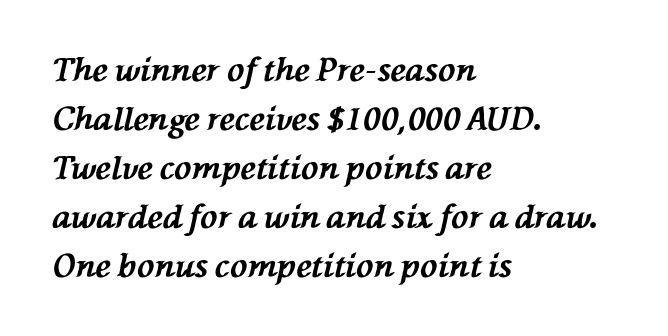
{"italic": "yes", "lean": "left", "slant_degrees": 76, "bold": "yes", "weight": "bold", "width": "normal", "stroke_contrast": "medium", "x_height": "medium", "monospaced": "no", "underline": "no", "align": "left", "line_spacing": "normal", "line_spacing_ratio": 1.53, "letter_spacing": "normal", "letter_spacing_em": 0.0, "glyph_px": 32}
